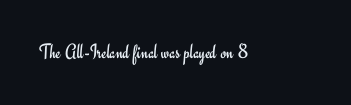
The image shows 21 px text type; set normal letter spacing, not underlined.
